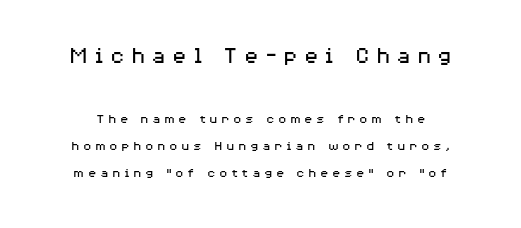
A great deal of white space separates one row of letters from the next. Posture: vertical. Each stroke keeps to a modest, everyday thickness or less. This rendering widens character spacing well past its baseline value. Underline: absent.
